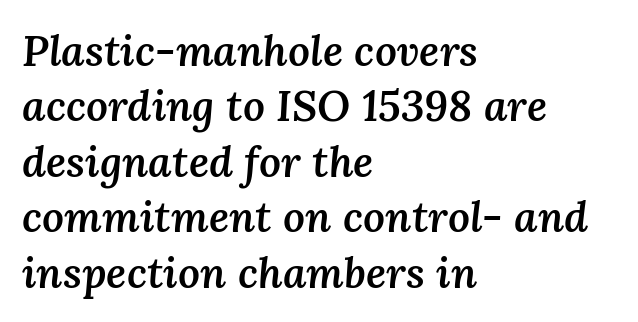
The image shows 43 px semibold type, italic (leaning right); set left-aligned, normal line spacing (1.29x), normal letter spacing, not underlined; medium stroke contrast and a medium x-height.
